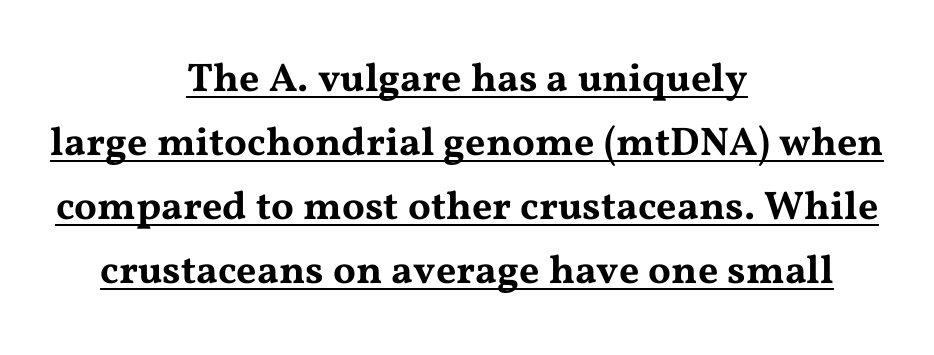
The horizontal fit of the characters is conventional and even. Italic? Not at all — the glyphs are vertical. Has an underline been added? It has. A typesetter would call this proportional, since set widths differ per character. Line starts and ends both wander, symmetrically. The line-height multiplier appears to be the usual default.
